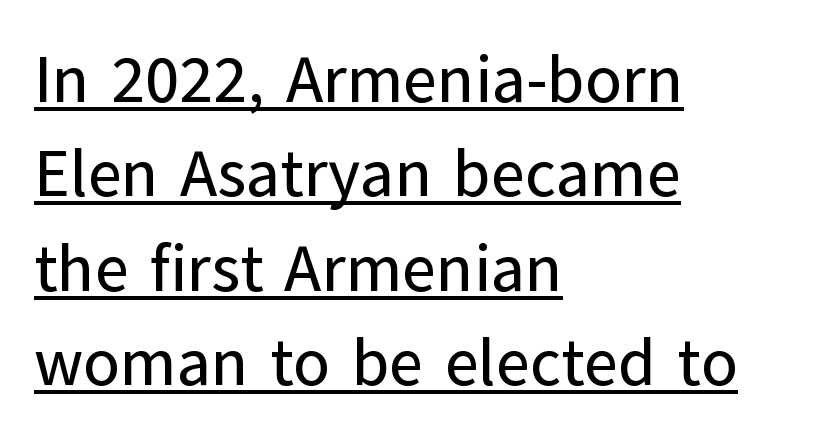
Leftover space on each line is placed entirely after the last word. Beneath each row of characters lies a ruled line. Compared with typical body copy, the letter spacing here is the same. In terms of letterform style, serifs are entirely absent.
